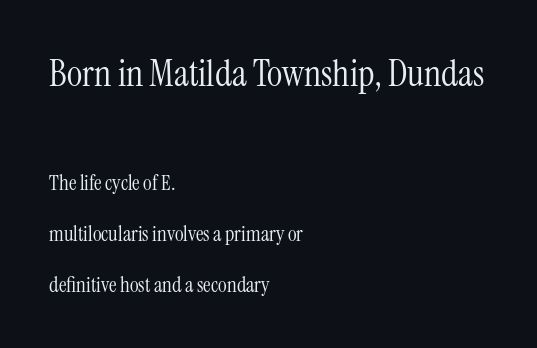
{"serif": "yes", "italic": "no", "bold": "no", "weight": "light", "width": "condensed", "stroke_contrast": "medium", "x_height": "medium", "monospaced": "no", "underline": "no", "align": "left", "line_spacing": "loose", "line_spacing_ratio": 2.43, "letter_spacing": "normal", "letter_spacing_em": 0.0, "larger_block": "first", "size_ratio": 1.76, "glyph_px": 37}
